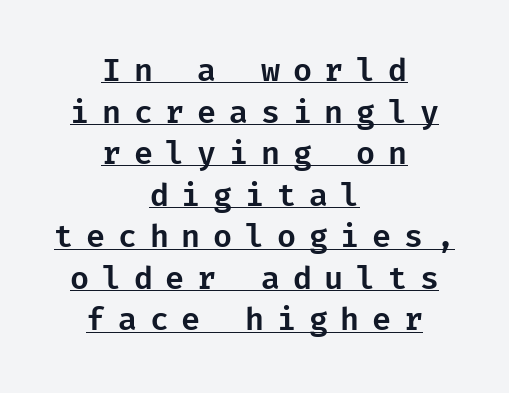
{"serif": "no", "italic": "no", "width": "normal", "stroke_contrast": "low", "x_height": "medium", "underline": "yes", "align": "center", "line_spacing": "normal", "line_spacing_ratio": 1.34, "letter_spacing": "wide", "letter_spacing_em": 0.41, "glyph_px": 31}
